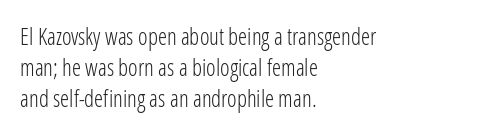
Q: Is the text bold? A: No.
Q: Is the text italic (slanted)? A: No, it is upright.
Q: Is the text underlined? A: No.
Q: How is the paragraph aligned? A: Left-aligned.
Q: Is the spacing between letters normal or unusually wide? A: Normal.
Q: Is the spacing between lines tight, normal or loose? A: Normal.
